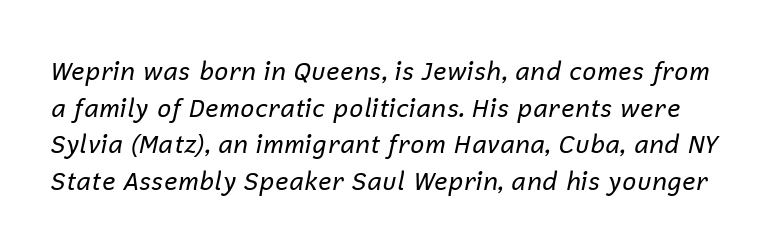
Q: Is the text bold? A: No.
Q: Is the text italic (slanted)? A: Yes, it leans right by about 12 degrees.
Q: Is the text underlined? A: No.
Q: Is the spacing between letters normal or unusually wide? A: Normal.
Q: Is the spacing between lines tight, normal or loose? A: Normal.
